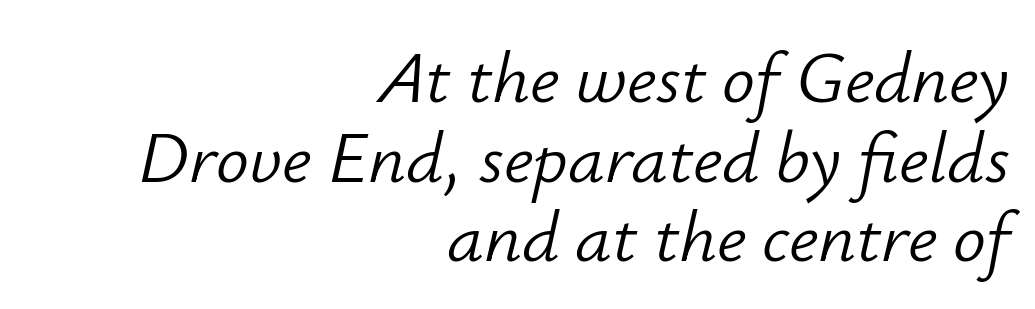
The image shows 73 px light type, italic (leaning right); set right-aligned, tight line spacing (1.09x), normal letter spacing, not underlined; low stroke contrast and a small x-height.
